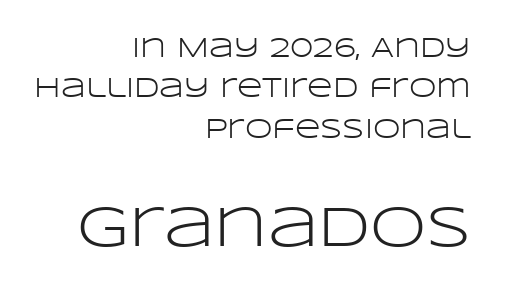
The image shows 57 px light, wide sans-serif type, upright; set right-aligned, normal line spacing (1.44x), normal letter spacing, not underlined; the second (bottom) block is 2.04x larger; low stroke contrast and a large x-height.
